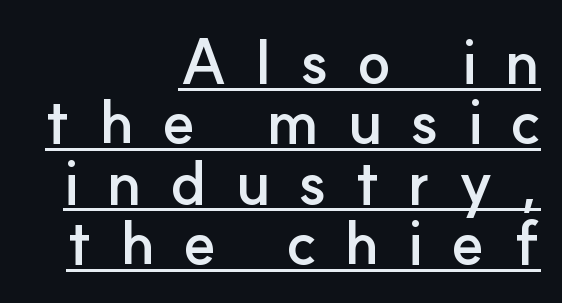
Caption: bold face, heavy strokes. Emphasis is given by a line drawn under the lettering. The specimen reads as upright at a glance. The compositor pushed each line to the right boundary.
